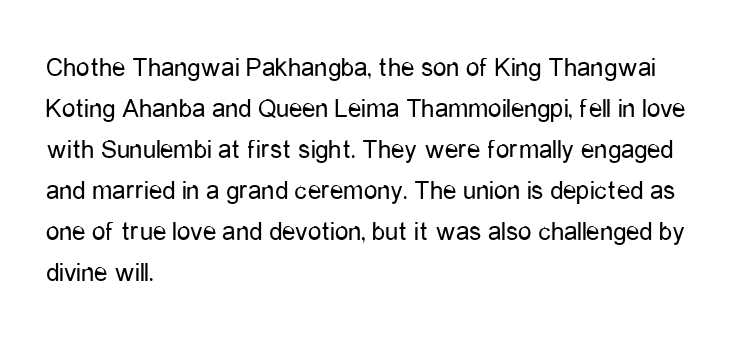
On a weight scale, this lands at 450 or below. The passage shown has conventional tracking throughout. A normal amount of white space separates one row of letters from the next. The rag falls on the right side of this text block.
